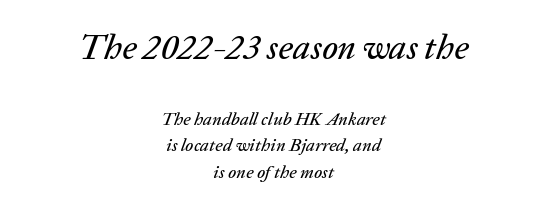
{"italic": "yes", "lean": "right", "slant_degrees": 20, "width": "normal", "stroke_contrast": "low", "x_height": "medium", "monospaced": "no", "underline": "no", "align": "center", "line_spacing": "normal", "line_spacing_ratio": 1.46, "letter_spacing": "normal", "letter_spacing_em": 0.0, "larger_block": "first", "size_ratio": 1.94, "glyph_px": 35}
